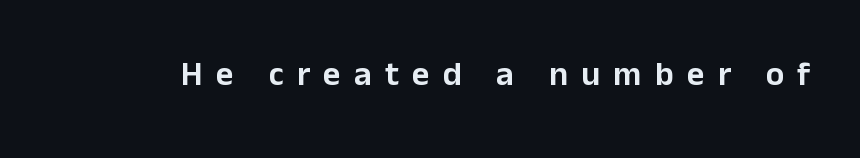
{"serif": "no", "italic": "no", "width": "normal", "stroke_contrast": "low", "x_height": "medium", "monospaced": "no", "underline": "no", "letter_spacing": "wide", "letter_spacing_em": 0.39, "glyph_px": 34}
